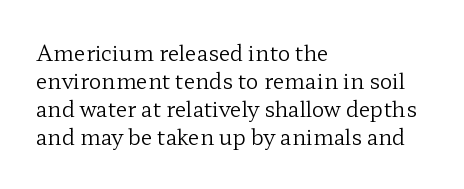
Q: Is the text bold? A: No.
Q: Is the text italic (slanted)? A: No, it is upright.
Q: Is the text underlined? A: No.
Q: How is the paragraph aligned? A: Left-aligned.
Q: Is the spacing between letters normal or unusually wide? A: Normal.
Q: Is the spacing between lines tight, normal or loose? A: Normal.
